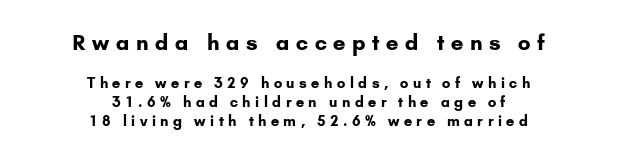
The lines are quadded center. Bare-footed words on every line. Glyph-to-glyph distance is far greater than everyday printed text. If you drew a line through each stem, it would be perfectly vertical. Regarding leading, the lines here are spaced in the standard way.
